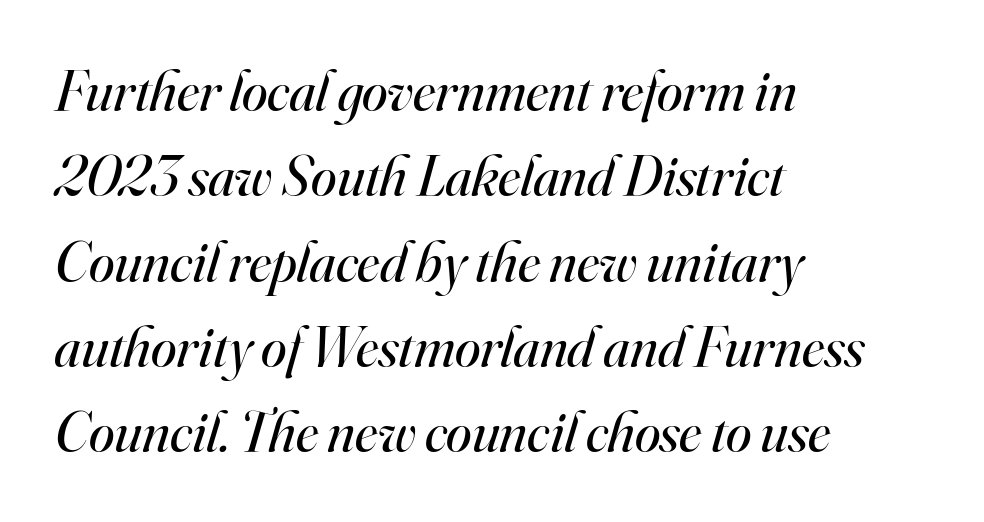
Successive baselines arrive at the customary interval. Proportional: the letters do not fall into vertical columns. Observe the ordinary spacing: letters are neighbours, not strangers. The typeface chosen for these lines features serifs. Short and long lines alike share a common starting point at left. Looking at the ascenders, they clearly lean.
